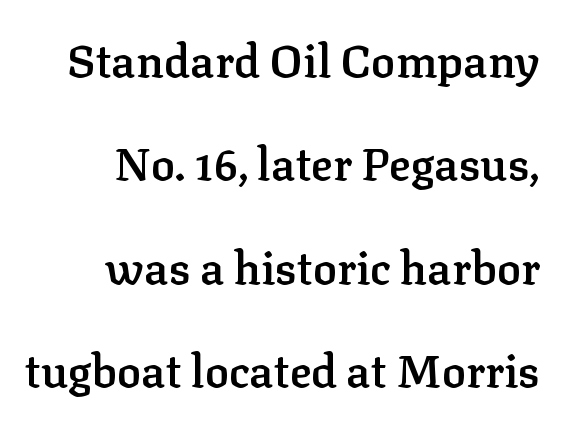
The passage shown is semibold, sitting just below true bold. Do the characters align in a grid? No, the font is proportional. What kind of face is this? One with serifs. Letters rest on an invisible, unmarked baseline. Where is the straight margin? On the right.
